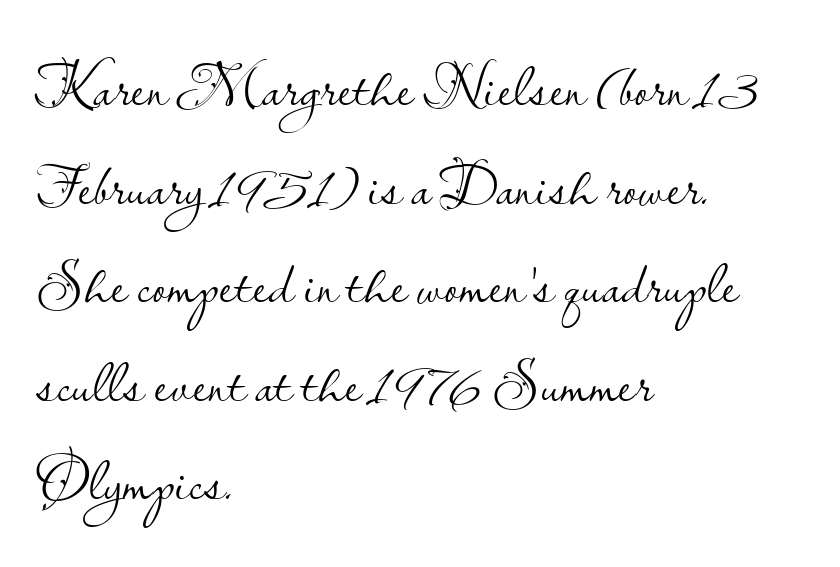
The image shows 62 px light sans-serif type; set left-aligned, normal line spacing (1.59x), normal letter spacing, not underlined; low stroke contrast and a small x-height.
